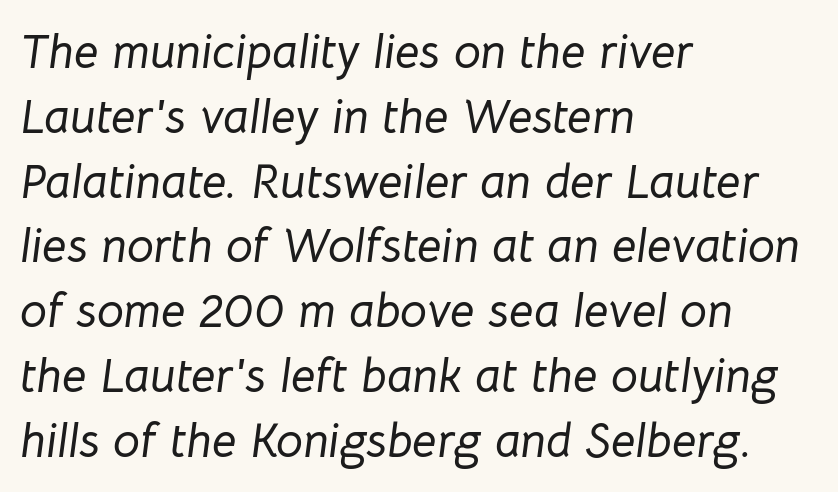
Q: Is the text italic (slanted)? A: Yes, it leans right by about 8 degrees.
Q: Is the text underlined? A: No.
Q: How is the paragraph aligned? A: Left-aligned.
Q: Is the spacing between letters normal or unusually wide? A: Normal.
Q: Is the spacing between lines tight, normal or loose? A: Normal.
Q: Width (condensed, normal, or wide)? A: Normal.
Q: Stroke contrast? A: Low.
Q: x-height? A: Medium.
Q: Monospaced? A: No.
